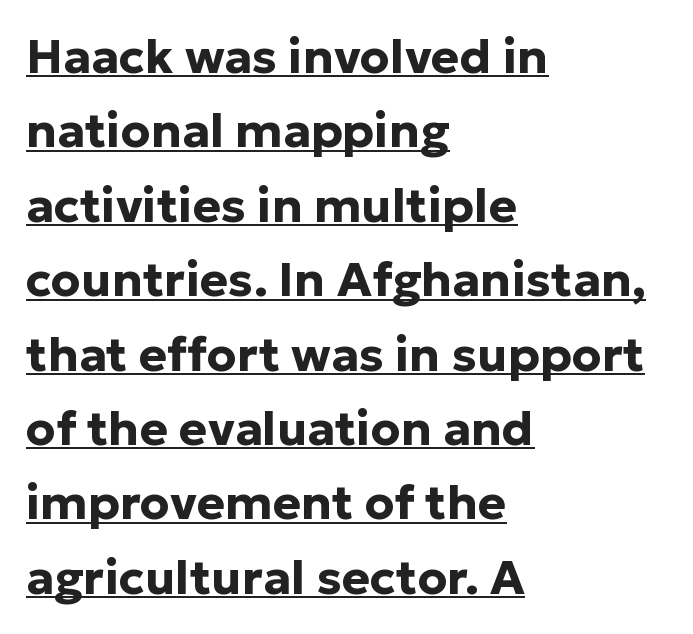
Q: Is the text bold? A: Yes.
Q: Is the text italic (slanted)? A: No, it is upright.
Q: Is the typeface a serif or a sans-serif typeface? A: Sans-serif.
Q: Is the text underlined? A: Yes.
Q: How is the paragraph aligned? A: Left-aligned.
Q: Is the spacing between letters normal or unusually wide? A: Normal.
Q: Is the spacing between lines tight, normal or loose? A: Normal.
Q: Width (condensed, normal, or wide)? A: Normal.
Q: Stroke contrast? A: Low.
Q: x-height? A: Medium.
Q: Monospaced? A: No.
